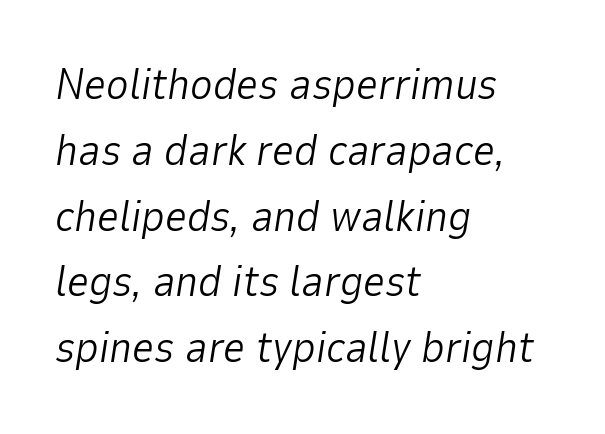
The image shows 43 px light type, italic (leaning right); set left-aligned, normal line spacing (1.53x), normal letter spacing, not underlined; low stroke contrast and a medium x-height.
